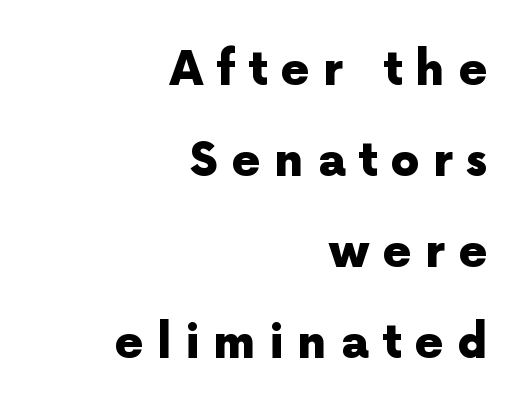
Q: Is the text bold? A: Yes.
Q: Is the text italic (slanted)? A: No, it is upright.
Q: Is the typeface a serif or a sans-serif typeface? A: Sans-serif.
Q: Is the text underlined? A: No.
Q: How is the paragraph aligned? A: Right-aligned.
Q: Is the spacing between letters normal or unusually wide? A: Unusually wide.
Q: Is the spacing between lines tight, normal or loose? A: Loose.
Q: Width (condensed, normal, or wide)? A: Normal.
Q: x-height? A: Medium.
Q: Monospaced? A: No.
